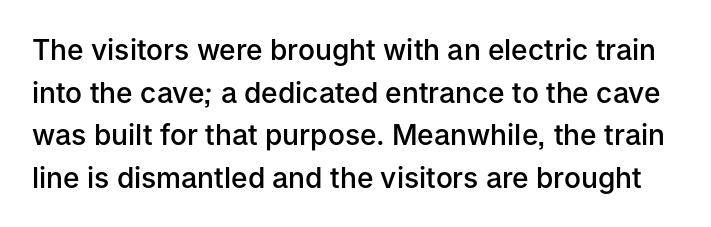
Q: Is the text bold? A: Semi-bold.
Q: Is the text italic (slanted)? A: No, it is upright.
Q: Is the typeface a serif or a sans-serif typeface? A: Sans-serif.
Q: Is the text underlined? A: No.
Q: Is the spacing between letters normal or unusually wide? A: Normal.
Q: Is the spacing between lines tight, normal or loose? A: Normal.
Q: Width (condensed, normal, or wide)? A: Normal.
Q: Stroke contrast? A: Low.
Q: x-height? A: Medium.
Q: Monospaced? A: No.
